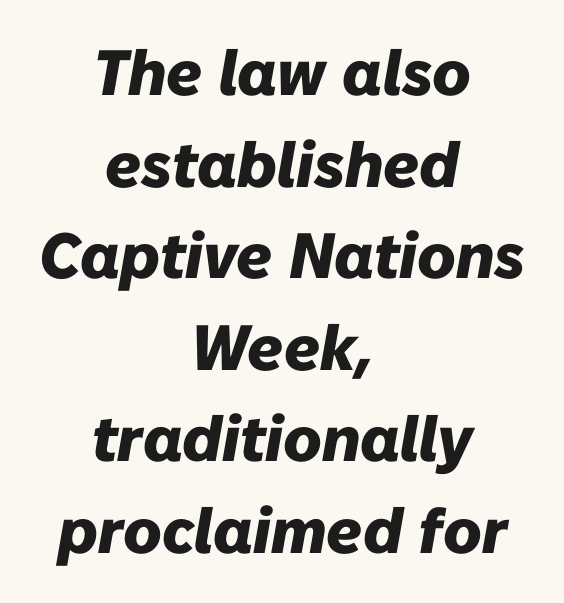
Q: Is the text bold? A: Yes.
Q: Is the text italic (slanted)? A: Yes, it leans right by about 10 degrees.
Q: Is the text underlined? A: No.
Q: How is the paragraph aligned? A: Centered.
Q: Is the spacing between letters normal or unusually wide? A: Normal.
Q: Is the spacing between lines tight, normal or loose? A: Normal.
Q: Width (condensed, normal, or wide)? A: Normal.
Q: Stroke contrast? A: Low.
Q: x-height? A: Medium.
Q: Monospaced? A: No.
